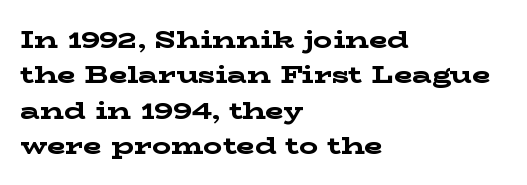
The image shows 24 px bold type, upright; set left-aligned, normal line spacing (1.47x), normal letter spacing, not underlined.
